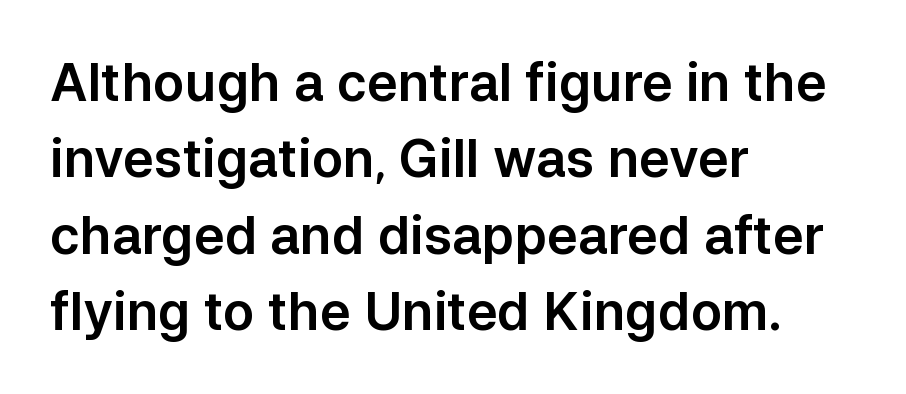
The image shows 52 px sans-serif type, upright; set left-aligned, normal line spacing (1.47x), normal letter spacing, not underlined; low stroke contrast and a medium x-height.
